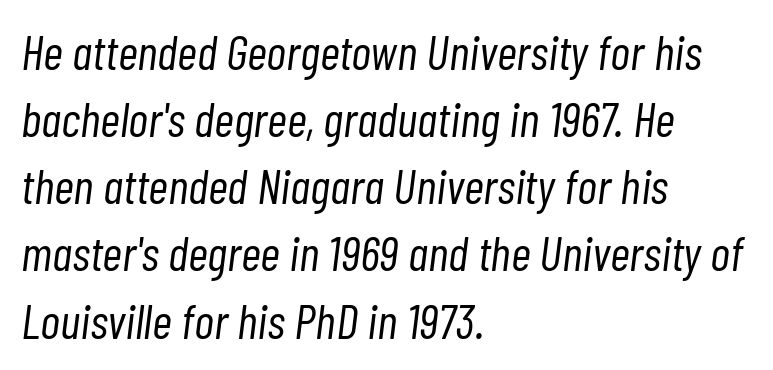
Q: Is the text bold? A: No.
Q: Is the text italic (slanted)? A: Yes, it leans right by about 7 degrees.
Q: Is the text underlined? A: No.
Q: How is the paragraph aligned? A: Left-aligned.
Q: Is the spacing between letters normal or unusually wide? A: Normal.
Q: Is the spacing between lines tight, normal or loose? A: Normal.
Q: Width (condensed, normal, or wide)? A: Condensed.
Q: Stroke contrast? A: Low.
Q: x-height? A: Medium.
Q: Monospaced? A: No.
